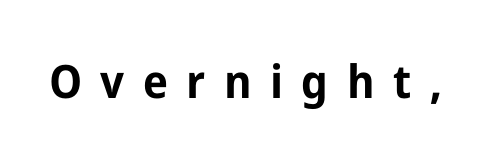
Q: Is the text bold? A: Yes.
Q: Is the text italic (slanted)? A: No, it is upright.
Q: Is the typeface a serif or a sans-serif typeface? A: Sans-serif.
Q: Is the text underlined? A: No.
Q: Is the spacing between letters normal or unusually wide? A: Unusually wide.
Q: Width (condensed, normal, or wide)? A: Normal.
Q: Stroke contrast? A: Low.
Q: x-height? A: Medium.
Q: Monospaced? A: No.
